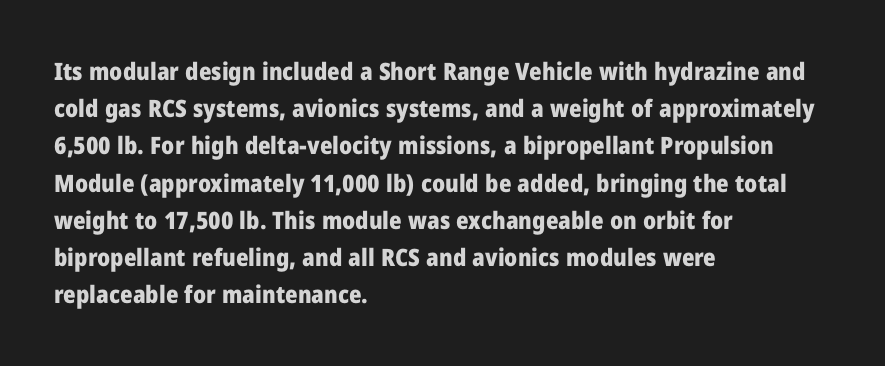
{"italic": "no", "bold": "yes", "underline": "no", "align": "left", "line_spacing": "normal", "line_spacing_ratio": 1.55, "letter_spacing": "normal", "letter_spacing_em": 0.0, "glyph_px": 24}
